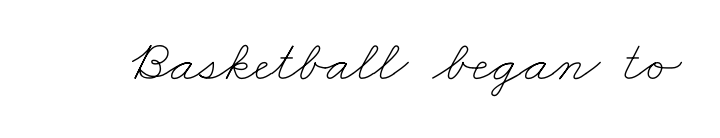
{"bold": "no", "weight": "thin", "width": "wide", "stroke_contrast": "low", "x_height": "small", "monospaced": "no", "underline": "no", "letter_spacing": "normal", "letter_spacing_em": 0.0, "glyph_px": 59}
